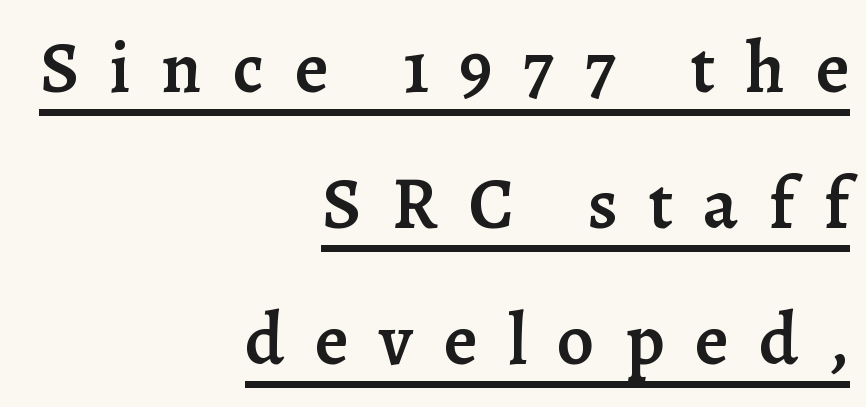
{"serif": "yes", "italic": "no", "bold": "semi", "weight": "semibold", "width": "normal", "stroke_contrast": "low", "x_height": "medium", "monospaced": "no", "underline": "yes", "align": "right", "line_spacing_ratio": 1.86, "letter_spacing": "wide", "letter_spacing_em": 0.42, "glyph_px": 73}
